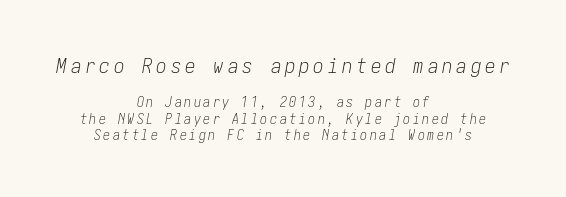
{"italic": "yes", "lean": "right", "slant_degrees": 10, "bold": "no", "underline": "no", "align": "center", "line_spacing_ratio": 1.17, "larger_block": "first", "size_ratio": 1.5, "glyph_px": 21}
